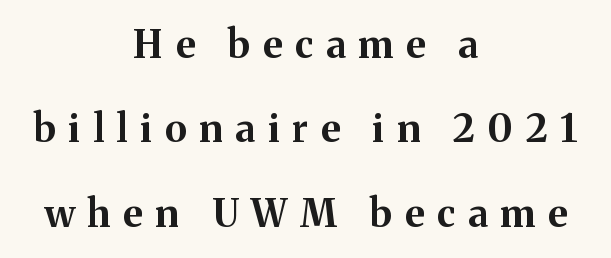
{"serif": "yes", "italic": "no", "bold": "yes", "weight": "bold", "width": "normal", "stroke_contrast": "medium", "x_height": "medium", "monospaced": "no", "underline": "no", "align": "center", "line_spacing": "loose", "line_spacing_ratio": 2.22, "letter_spacing": "wide", "letter_spacing_em": 0.34, "glyph_px": 38}
